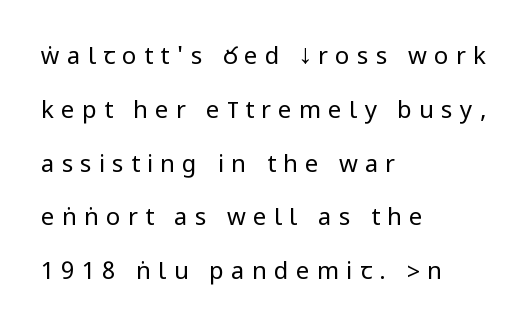
The image shows 24 px text type, upright; set left-aligned, loose line spacing (2.24x), unusually wide letter spacing (+0.3 em), not underlined.
